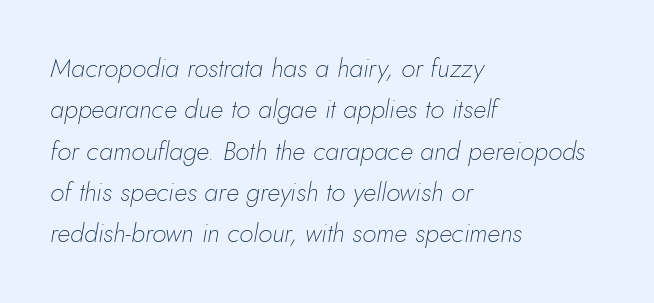
Q: Is the text bold? A: No.
Q: Is the text italic (slanted)? A: Yes, it leans right by about 10 degrees.
Q: Is the text underlined? A: No.
Q: How is the paragraph aligned? A: Left-aligned.
Q: Is the spacing between letters normal or unusually wide? A: Normal.
Q: Is the spacing between lines tight, normal or loose? A: Normal.
